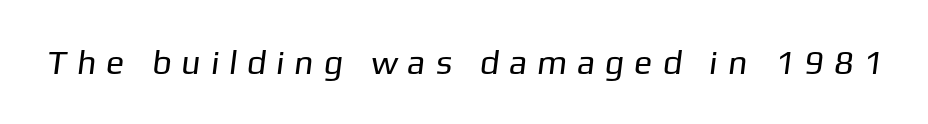
Q: Is the text bold? A: No.
Q: Is the typeface a serif or a sans-serif typeface? A: Sans-serif.
Q: Is the text underlined? A: No.
Q: Is the spacing between letters normal or unusually wide? A: Unusually wide.
Q: Width (condensed, normal, or wide)? A: Normal.
Q: Stroke contrast? A: Low.
Q: x-height? A: Medium.
Q: Monospaced? A: No.
